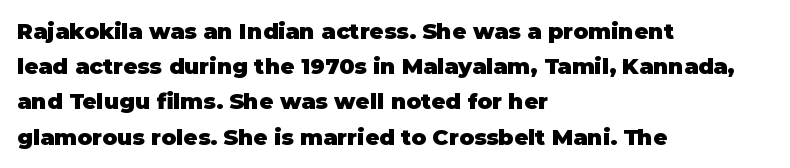
Q: Is the text bold? A: Yes.
Q: Is the text italic (slanted)? A: No, it is upright.
Q: Is the text underlined? A: No.
Q: How is the paragraph aligned? A: Left-aligned.
Q: Is the spacing between letters normal or unusually wide? A: Normal.
Q: Is the spacing between lines tight, normal or loose? A: Normal.
